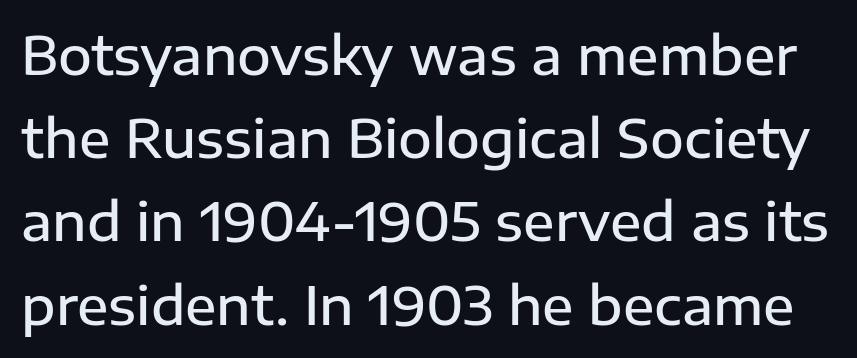
{"serif": "no", "italic": "no", "bold": "semi", "weight": "semibold", "width": "normal", "stroke_contrast": "low", "x_height": "medium", "monospaced": "no", "underline": "no", "line_spacing": "normal", "line_spacing_ratio": 1.6, "letter_spacing": "normal", "letter_spacing_em": 0.0, "glyph_px": 52}
